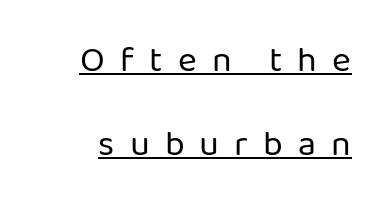
Q: Is the text bold? A: No.
Q: Is the text italic (slanted)? A: No, it is upright.
Q: Is the typeface a serif or a sans-serif typeface? A: Sans-serif.
Q: Is the text underlined? A: Yes.
Q: Is the spacing between letters normal or unusually wide? A: Unusually wide.
Q: Is the spacing between lines tight, normal or loose? A: Loose.
Q: Width (condensed, normal, or wide)? A: Normal.
Q: Stroke contrast? A: Low.
Q: x-height? A: Medium.
Q: Monospaced? A: No.
